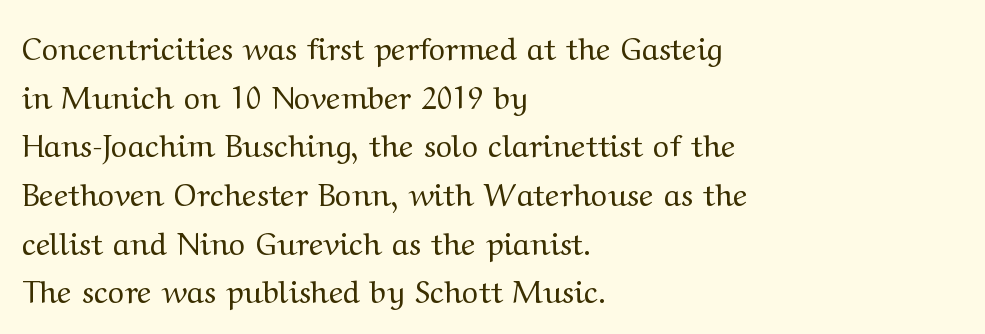
Every character sits straight up, as roman type does. Casual observation: everything's shoved over to the left. Counters stay open thanks to moderate or lighter strokes. No extra tracking has been applied to these lines. Is this a fixed-width face? No — the glyphs have proportional, varying widths. This rendering features lettering with no underline.
